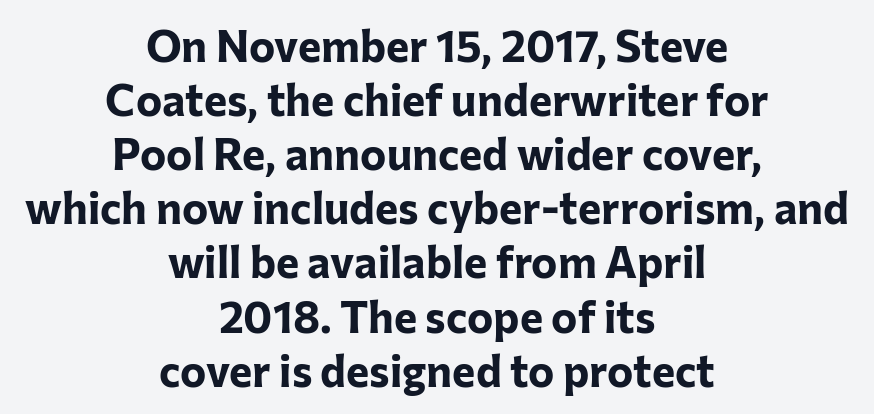
The type family on display is of the sans-serif kind. The typography opts for an upright posture over an oblique one. Bare-footed words on every line. Chunky letters — that's bold for sure.
